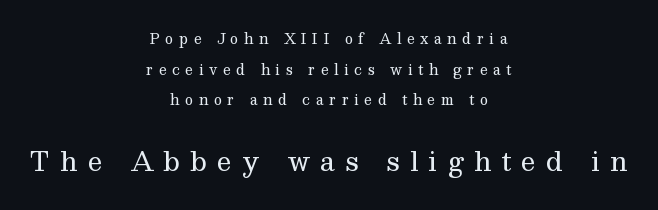
{"italic": "no", "bold": "no", "underline": "no", "align": "center", "line_spacing": "loose", "line_spacing_ratio": 2.18, "letter_spacing": "wide", "letter_spacing_em": 0.39, "larger_block": "second", "size_ratio": 1.86, "glyph_px": 26}
